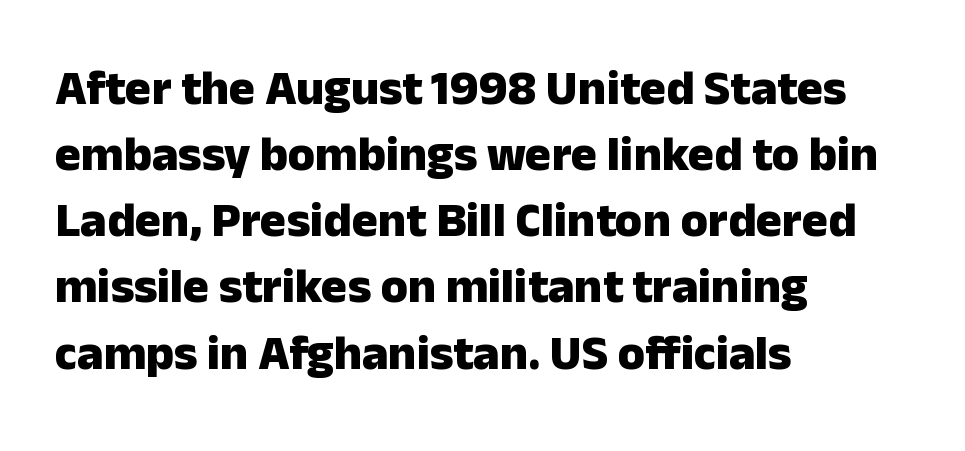
The typesetter chose a ragged-right arrangement here. A typesetter would mark this as roman, not italic. Words appear dense and cohesive because spacing is normal. The rows are spaced the way most documents space them. Strokes here are thick enough to call this a true bold. Font category for this specimen: sans-serif.
